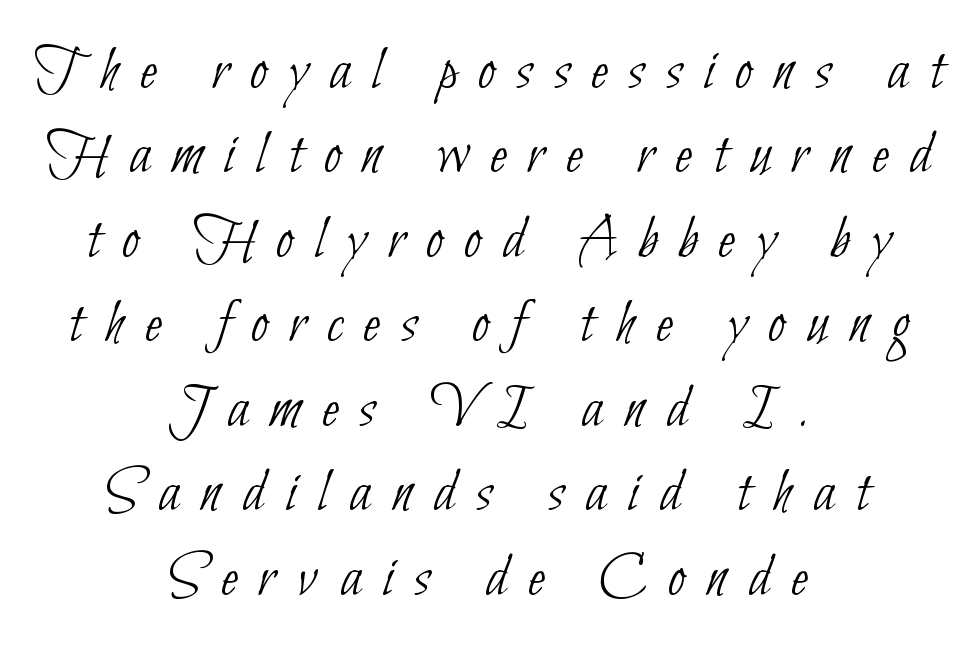
The image shows 63 px thin, condensed sans-serif type; set centered, normal line spacing (1.34x), unusually wide letter spacing (+0.34 em), not underlined; low stroke contrast and a small x-height.
